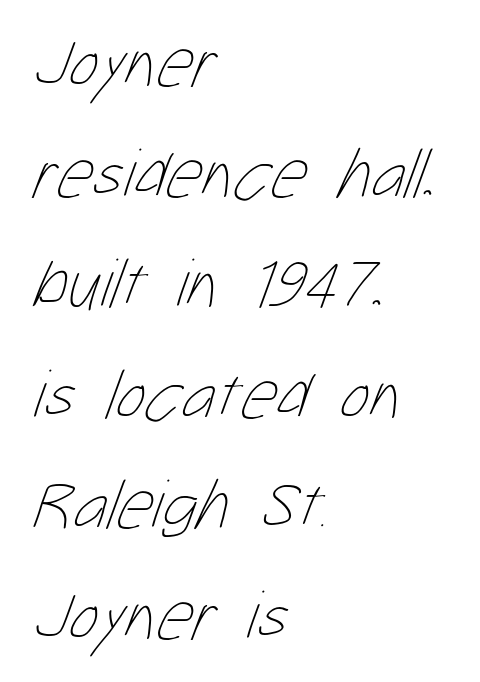
The image shows 70 px thin, condensed type; set left-aligned, normal line spacing (1.58x), normal letter spacing, not underlined; low stroke contrast and a medium x-height.
